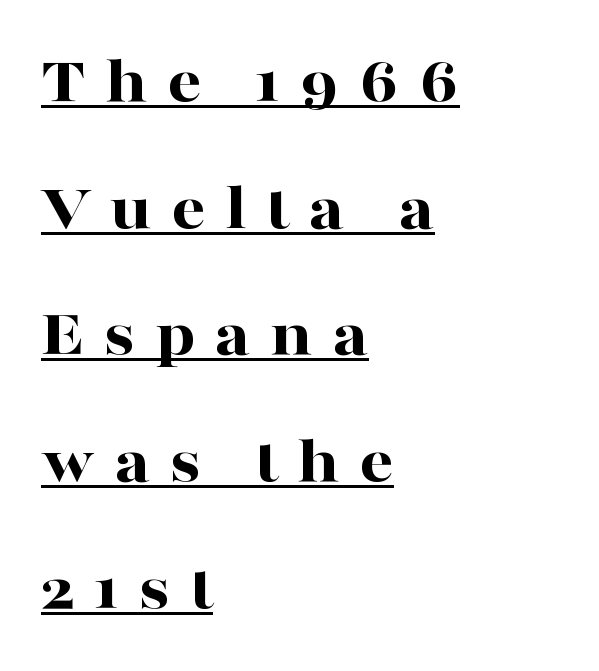
{"serif": "yes", "italic": "no", "bold": "yes", "weight": "bold", "width": "wide", "stroke_contrast": "high", "x_height": "medium", "monospaced": "no", "underline": "yes", "align": "left", "line_spacing_ratio": 1.89, "letter_spacing": "wide", "letter_spacing_em": 0.29, "glyph_px": 67}
